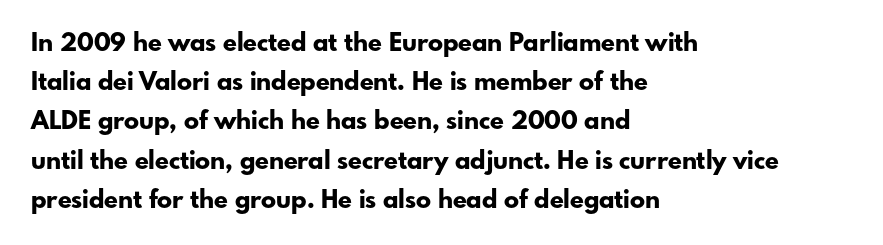
There is no visible air inserted between adjacent glyphs. This sample is left-justified, so line endings fall wherever the words run out. Normally led — the rows are evenly, conventionally spaced. The lettering holds an erect, upright posture throughout.
